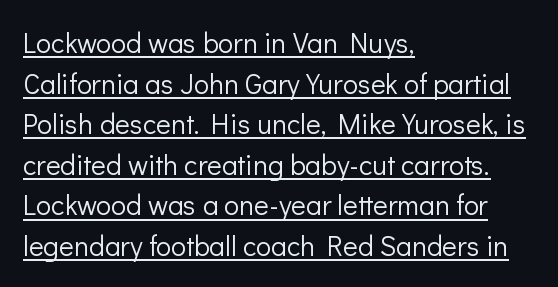
If you drew a ruler down the left edge, every line would touch it. Note the varied advance widths — an 'i' is clearly narrower than an 'm'. Compared with a typical body face, this is equally light or lighter still. How are the letters spaced? Ordinarily, with no added tracking. The lettering holds an erect, upright posture throughout.
